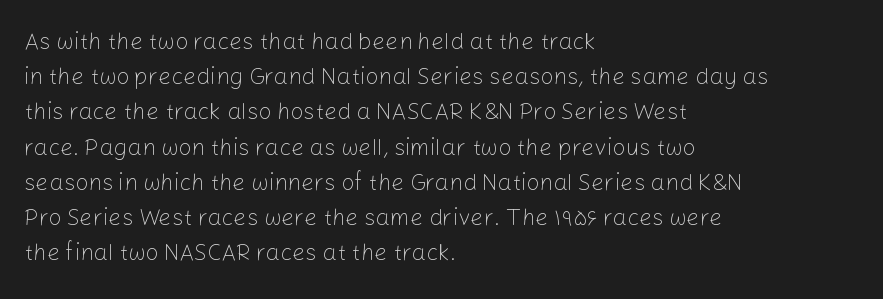
The image shows 23 px text type, upright; set left-aligned, normal line spacing (1.53x), normal letter spacing, not underlined.
